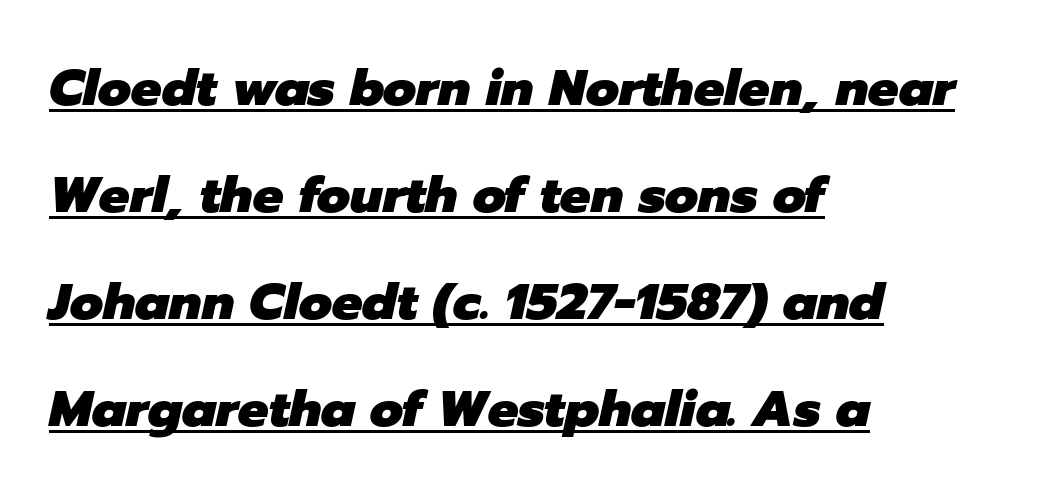
Q: Is the text bold? A: Yes.
Q: Is the text italic (slanted)? A: Yes, it leans right by about 12 degrees.
Q: Is the text underlined? A: Yes.
Q: How is the paragraph aligned? A: Left-aligned.
Q: Is the spacing between letters normal or unusually wide? A: Normal.
Q: Is the spacing between lines tight, normal or loose? A: Loose.
Q: Width (condensed, normal, or wide)? A: Normal.
Q: Stroke contrast? A: Low.
Q: x-height? A: Medium.
Q: Monospaced? A: No.
